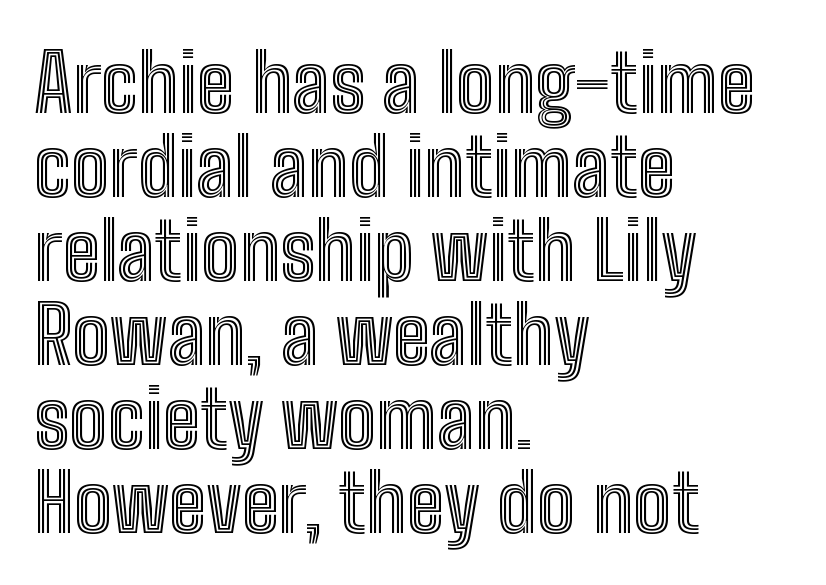
Horizontal alignment here is leftward, the default for most running prose. Descender tails drop into unmarked territory. Short note: letters normally spaced. Posture: straight, roman, zero tilt. The passage shown stacks its lines with hardly any gap.
